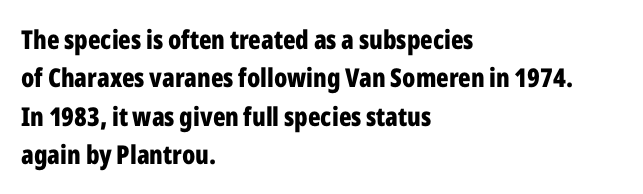
A typesetter would mark this as roman, not italic. Rule under the text: the space is simply empty. Layout note: lines flush left. The designer left line spacing at the default. What weight is shown? A full bold with thick strokes. This sample uses plain, unmodified letter spacing.
